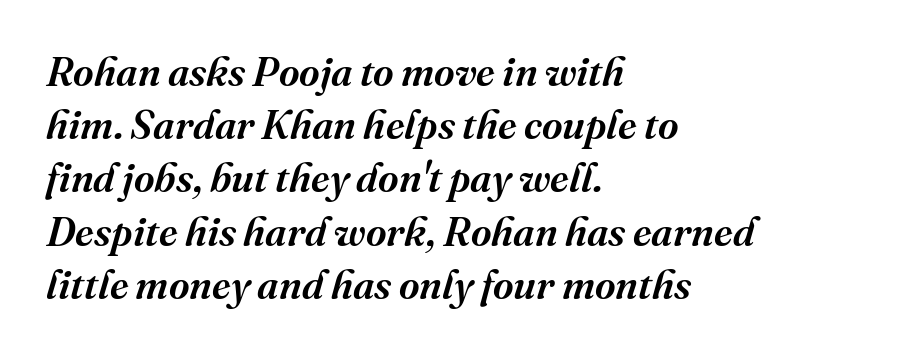
Q: Is the text bold? A: Semi-bold.
Q: Is the text italic (slanted)? A: Yes, it leans right by about 16 degrees.
Q: Is the typeface a serif or a sans-serif typeface? A: Serif.
Q: Is the text underlined? A: No.
Q: How is the paragraph aligned? A: Left-aligned.
Q: Is the spacing between letters normal or unusually wide? A: Normal.
Q: Is the spacing between lines tight, normal or loose? A: Normal.
Q: Width (condensed, normal, or wide)? A: Normal.
Q: Stroke contrast? A: Medium.
Q: x-height? A: Medium.
Q: Monospaced? A: No.
